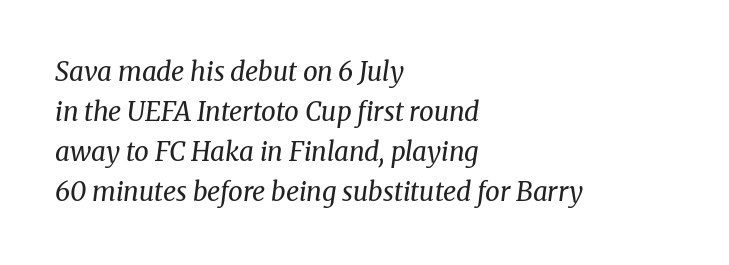
The image shows 26 px text type, italic (leaning right); set left-aligned, normal line spacing (1.54x), normal letter spacing, not underlined.
